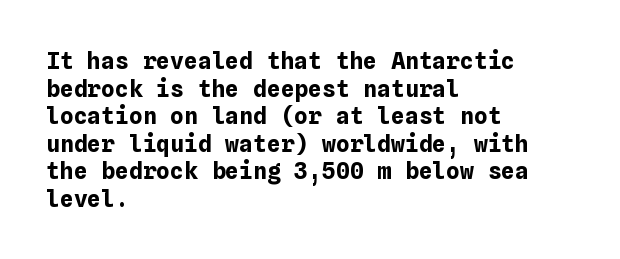
The image shows 23 px bold type, upright; set left-aligned, line spacing 1.2x, normal letter spacing, not underlined.
